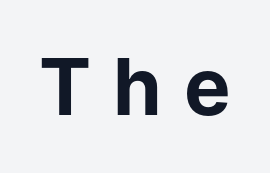
Q: Is the text bold? A: Yes.
Q: Is the text italic (slanted)? A: No, it is upright.
Q: Is the typeface a serif or a sans-serif typeface? A: Sans-serif.
Q: Is the text underlined? A: No.
Q: Is the spacing between letters normal or unusually wide? A: Unusually wide.
Q: Width (condensed, normal, or wide)? A: Normal.
Q: Stroke contrast? A: Low.
Q: x-height? A: Medium.
Q: Monospaced? A: No.
